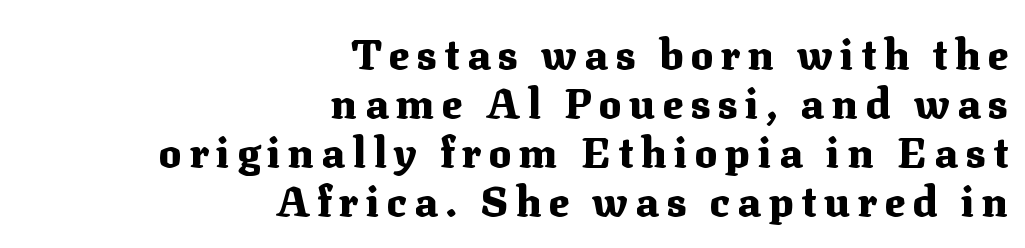
The image shows 42 px heavy serif type, upright; set right-aligned, line spacing 1.17x, not underlined; medium stroke contrast and a medium x-height.
